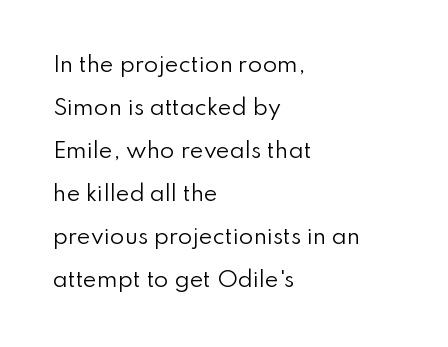
{"italic": "no", "bold": "no", "underline": "no", "align": "left", "line_spacing": "loose", "line_spacing_ratio": 2.05, "letter_spacing": "normal", "letter_spacing_em": 0.0, "glyph_px": 21}
